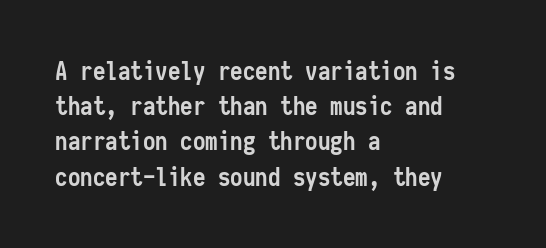
Q: Is the text bold? A: Yes.
Q: Is the text italic (slanted)? A: No, it is upright.
Q: Is the text underlined? A: No.
Q: How is the paragraph aligned? A: Left-aligned.
Q: Is the spacing between letters normal or unusually wide? A: Normal.
Q: Is the spacing between lines tight, normal or loose? A: Normal.
